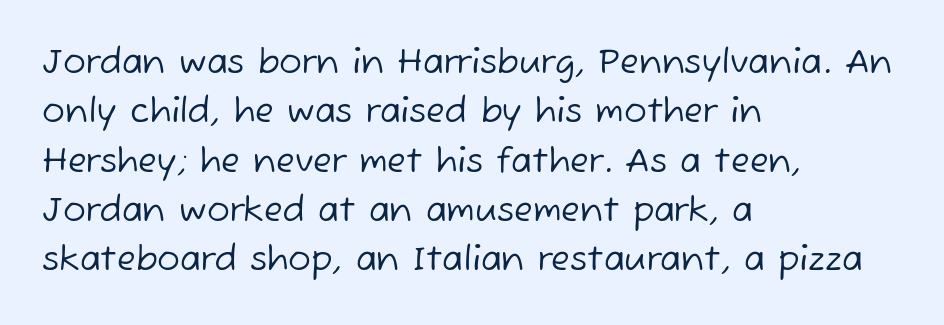
{"serif": "no", "bold": "no", "weight": "regular", "width": "normal", "stroke_contrast": "low", "x_height": "medium", "monospaced": "no", "underline": "no", "align": "left", "line_spacing": "normal", "line_spacing_ratio": 1.45, "letter_spacing": "normal", "letter_spacing_em": 0.0, "glyph_px": 34}
